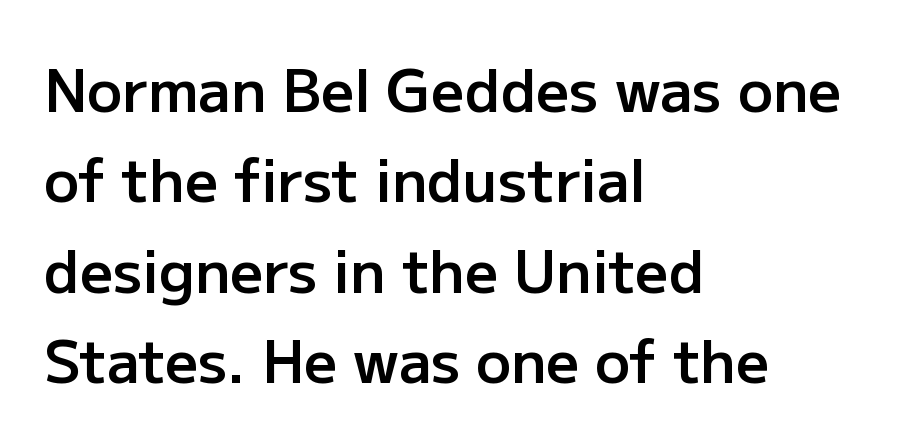
{"serif": "no", "italic": "no", "bold": "semi", "weight": "semibold", "width": "normal", "stroke_contrast": "low", "x_height": "medium", "monospaced": "no", "underline": "no", "align": "left", "line_spacing": "normal", "line_spacing_ratio": 1.56, "letter_spacing": "normal", "letter_spacing_em": 0.0, "glyph_px": 58}
